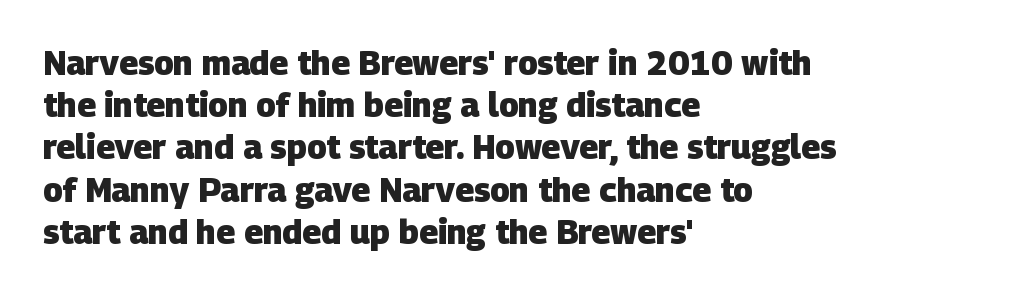
Q: Is the text bold? A: Yes.
Q: Is the typeface a serif or a sans-serif typeface? A: Sans-serif.
Q: Is the text underlined? A: No.
Q: How is the paragraph aligned? A: Left-aligned.
Q: Is the spacing between letters normal or unusually wide? A: Normal.
Q: Is the spacing between lines tight, normal or loose? A: Normal.
Q: Width (condensed, normal, or wide)? A: Normal.
Q: Stroke contrast? A: Low.
Q: x-height? A: Large.
Q: Monospaced? A: No.
